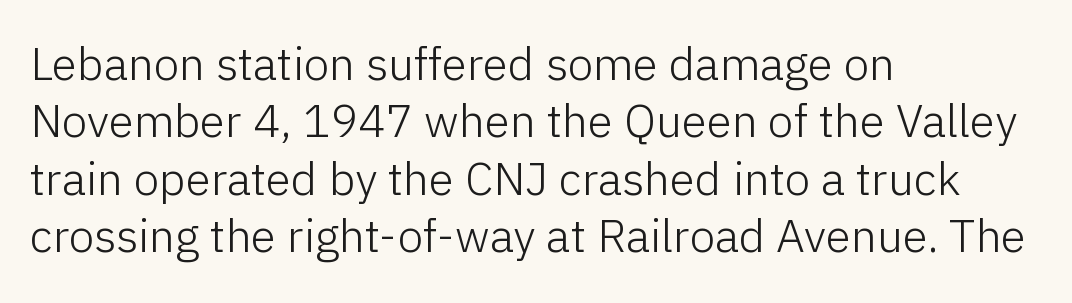
{"serif": "no", "italic": "no", "bold": "no", "weight": "light", "width": "normal", "stroke_contrast": "low", "x_height": "medium", "monospaced": "no", "underline": "no", "align": "left", "line_spacing": "normal", "line_spacing_ratio": 1.25, "letter_spacing": "normal", "letter_spacing_em": 0.0, "glyph_px": 46}
